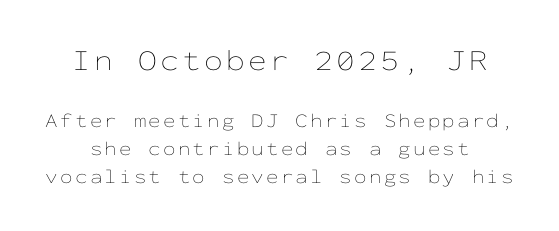
{"italic": "no", "bold": "no", "weight": "thin", "width": "wide", "stroke_contrast": "low", "x_height": "medium", "monospaced": "yes", "underline": "no", "line_spacing": "normal", "line_spacing_ratio": 1.38, "larger_block": "first", "size_ratio": 1.5, "glyph_px": 30}
